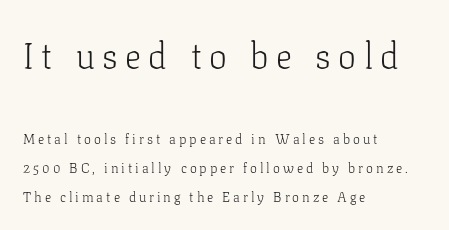
Is this a heavy cut? Hardly; it is regular or lighter. Compared with typical body copy, the letter spacing here is much looser. Do the characters align in a grid? No, the font is proportional. Notice the wide empty band between every row — that's loose leading. Quick note: underline off.
